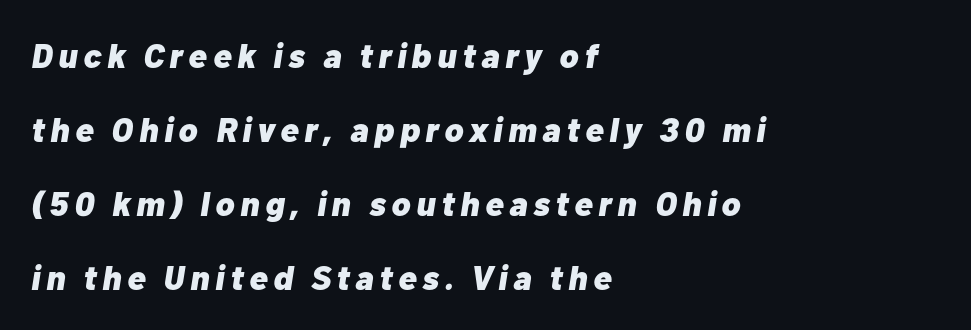
Q: Is the text bold? A: Yes.
Q: Is the text italic (slanted)? A: Yes, it leans right by about 10 degrees.
Q: Is the text underlined? A: No.
Q: How is the paragraph aligned? A: Left-aligned.
Q: Is the spacing between lines tight, normal or loose? A: Loose.
Q: Width (condensed, normal, or wide)? A: Normal.
Q: Stroke contrast? A: Low.
Q: x-height? A: Medium.
Q: Monospaced? A: No.
